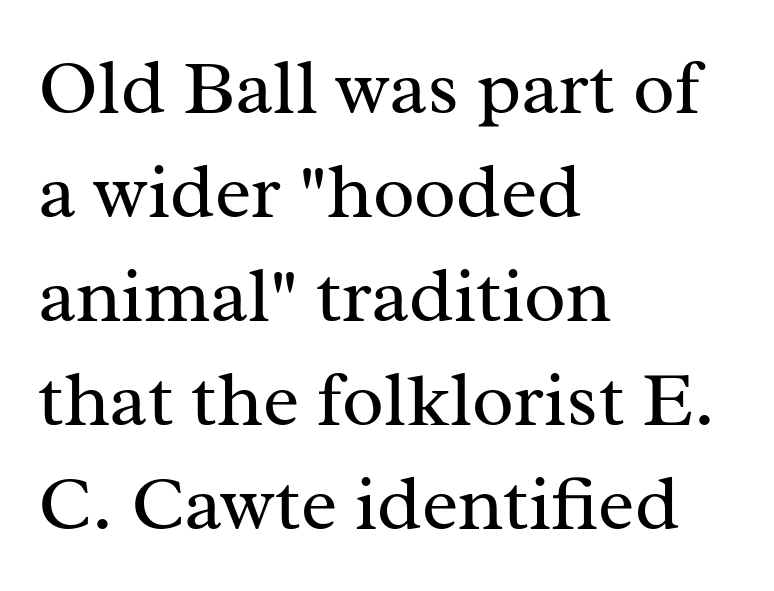
The image shows 77 px regular-weight serif type, upright; set left-aligned, normal line spacing (1.35x), normal letter spacing, not underlined; medium stroke contrast and a medium x-height.
